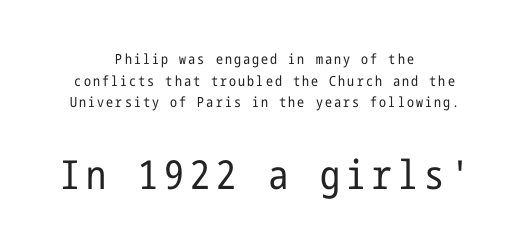
Whoever set this chose a conventional vertical rhythm. You get the small type first, then a jump to larger type. Rendered with straight, roman letterforms. The glyphs are unaccompanied by any horizontal stroke below them. Weight: in the light-to-regular range.
